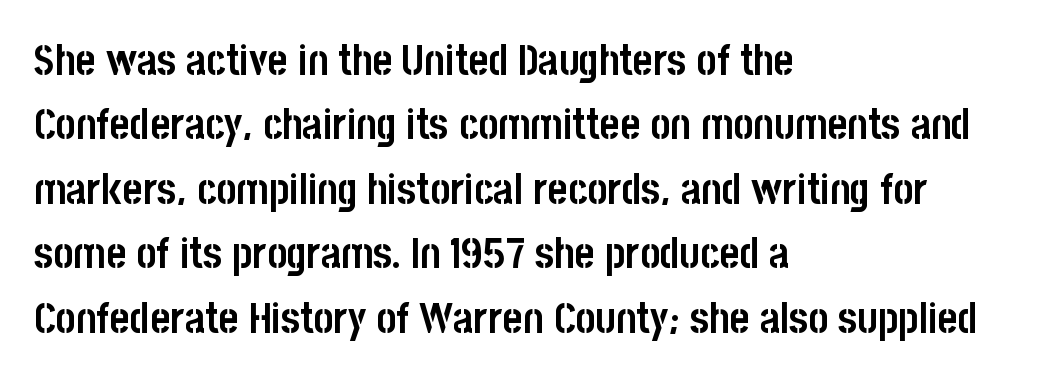
Q: Is the text bold? A: Yes.
Q: Is the text italic (slanted)? A: No, it is upright.
Q: Is the typeface a serif or a sans-serif typeface? A: Sans-serif.
Q: Is the text underlined? A: No.
Q: How is the paragraph aligned? A: Left-aligned.
Q: Is the spacing between letters normal or unusually wide? A: Normal.
Q: Is the spacing between lines tight, normal or loose? A: Normal.
Q: Width (condensed, normal, or wide)? A: Condensed.
Q: Stroke contrast? A: Low.
Q: x-height? A: Large.
Q: Monospaced? A: No.
